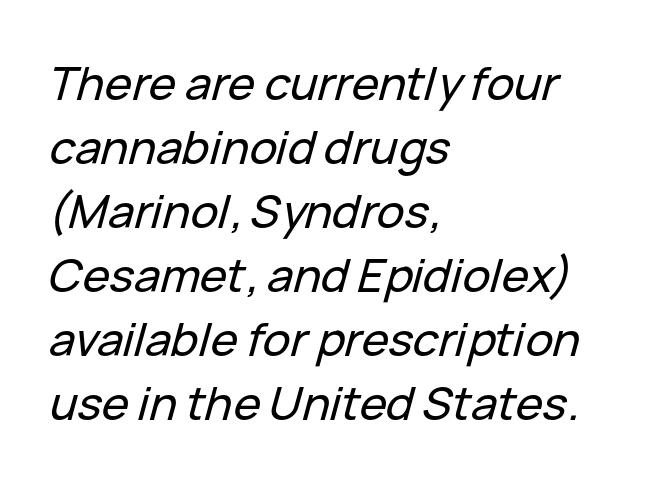
The image shows 46 px text type, italic (leaning right); set left-aligned, normal line spacing (1.39x), normal letter spacing, not underlined; low stroke contrast and a medium x-height.
